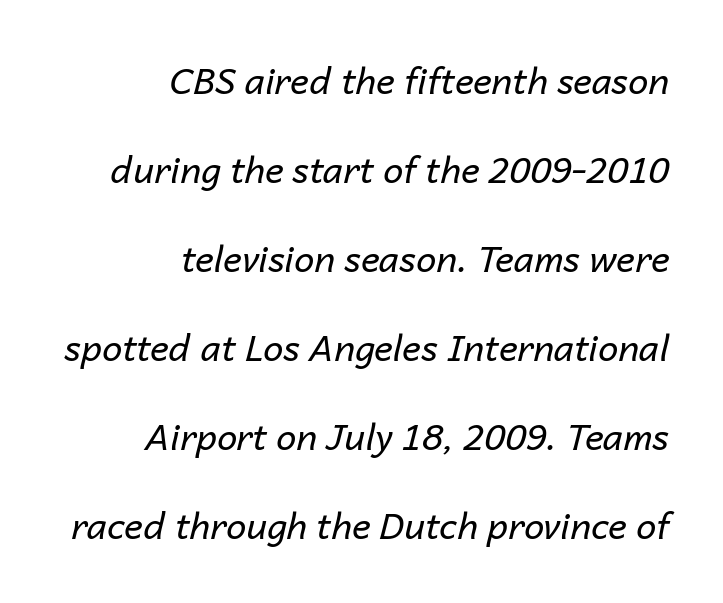
The paragraph has a hard right edge and a soft left edge. A clean baseline with only descenders dipping below it. Tracking value appears to be zero — textbook default spacing. Think of a printed novel: that variable character pitch is what you see here.
